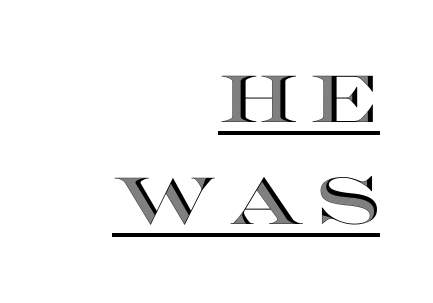
The image shows 66 px wide type, upright; set right-aligned, normal line spacing (1.55x), underlined; a large x-height.
